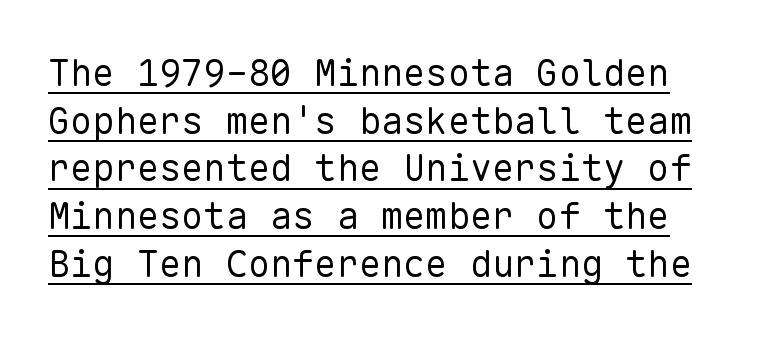
Q: Is the text bold? A: No.
Q: Is the text italic (slanted)? A: No, it is upright.
Q: Is the typeface a serif or a sans-serif typeface? A: Sans-serif.
Q: Is the text underlined? A: Yes.
Q: Is the spacing between letters normal or unusually wide? A: Normal.
Q: Is the spacing between lines tight, normal or loose? A: Normal.
Q: Width (condensed, normal, or wide)? A: Normal.
Q: Stroke contrast? A: Low.
Q: x-height? A: Medium.
Q: Monospaced? A: Yes.
